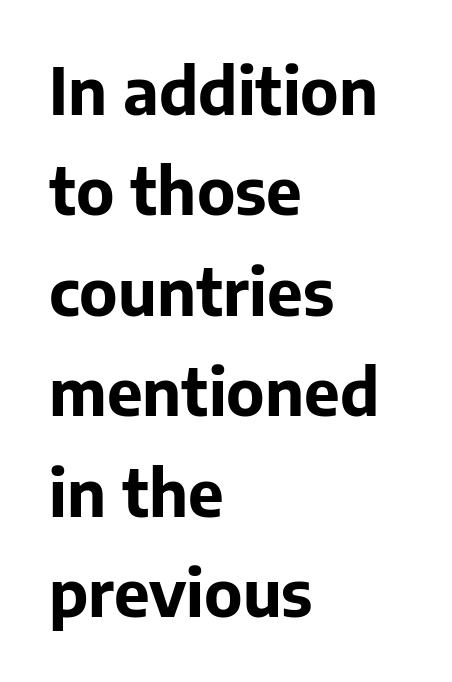
{"serif": "no", "italic": "no", "bold": "yes", "weight": "bold", "width": "normal", "stroke_contrast": "low", "x_height": "medium", "monospaced": "no", "underline": "no", "align": "left", "line_spacing": "normal", "line_spacing_ratio": 1.57, "letter_spacing": "normal", "letter_spacing_em": 0.0, "glyph_px": 64}
